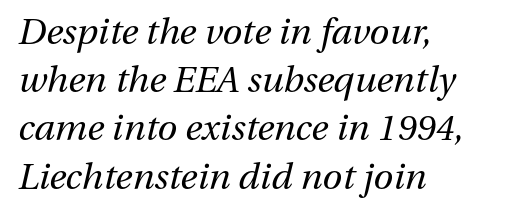
Q: Is the text bold? A: No.
Q: Is the text italic (slanted)? A: Yes, it leans right by about 13 degrees.
Q: Is the text underlined? A: No.
Q: How is the paragraph aligned? A: Left-aligned.
Q: Is the spacing between letters normal or unusually wide? A: Normal.
Q: Is the spacing between lines tight, normal or loose? A: Normal.
Q: Width (condensed, normal, or wide)? A: Normal.
Q: Stroke contrast? A: Medium.
Q: x-height? A: Medium.
Q: Monospaced? A: No.
